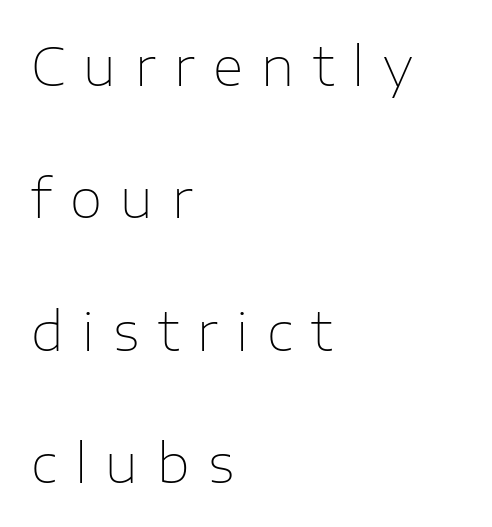
The image shows 53 px thin sans-serif type, upright; set left-aligned, loose line spacing (2.5x), unusually wide letter spacing (+0.35 em), not underlined; low stroke contrast and a medium x-height.
